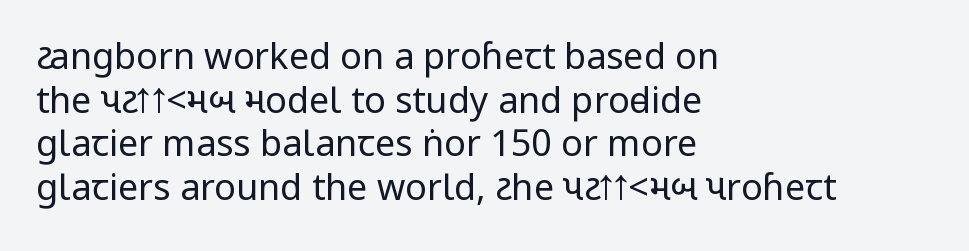
The image shows 36 px regular-weight, condensed sans-serif type, upright; set left-aligned, line spacing 1.21x, normal letter spacing, not underlined; low stroke contrast.
